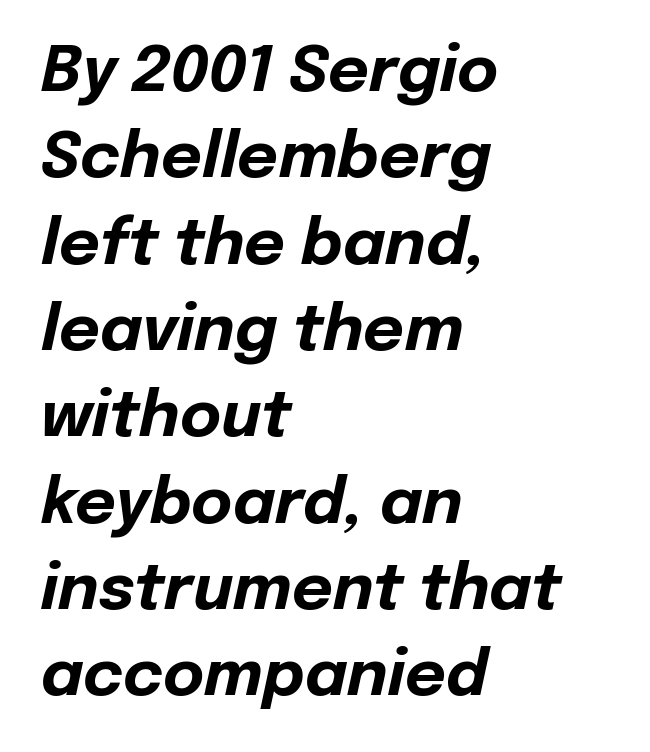
Q: Is the text bold? A: Yes.
Q: Is the text italic (slanted)? A: Yes, it leans right by about 12 degrees.
Q: Is the text underlined? A: No.
Q: How is the paragraph aligned? A: Left-aligned.
Q: Is the spacing between letters normal or unusually wide? A: Normal.
Q: Is the spacing between lines tight, normal or loose? A: Normal.
Q: Width (condensed, normal, or wide)? A: Normal.
Q: Stroke contrast? A: Low.
Q: x-height? A: Medium.
Q: Monospaced? A: No.
